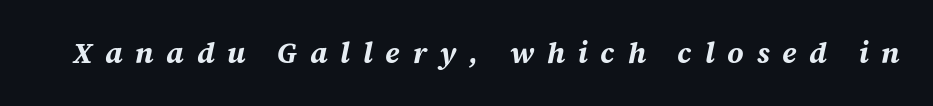
{"italic": "yes", "lean": "right", "slant_degrees": 12, "bold": "yes", "weight": "bold", "width": "normal", "stroke_contrast": "medium", "x_height": "large", "monospaced": "no", "underline": "no", "letter_spacing": "wide", "letter_spacing_em": 0.44, "glyph_px": 29}
